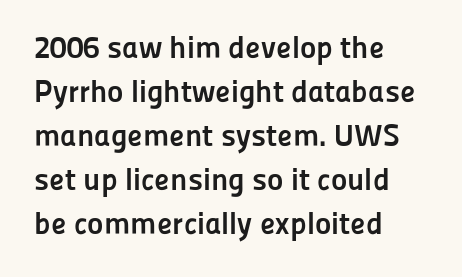
Q: Is the text bold? A: Yes.
Q: Is the text italic (slanted)? A: No, it is upright.
Q: Is the typeface a serif or a sans-serif typeface? A: Sans-serif.
Q: Is the text underlined? A: No.
Q: How is the paragraph aligned? A: Left-aligned.
Q: Is the spacing between letters normal or unusually wide? A: Normal.
Q: Is the spacing between lines tight, normal or loose? A: Normal.
Q: Width (condensed, normal, or wide)? A: Normal.
Q: Stroke contrast? A: Low.
Q: x-height? A: Medium.
Q: Monospaced? A: No.
